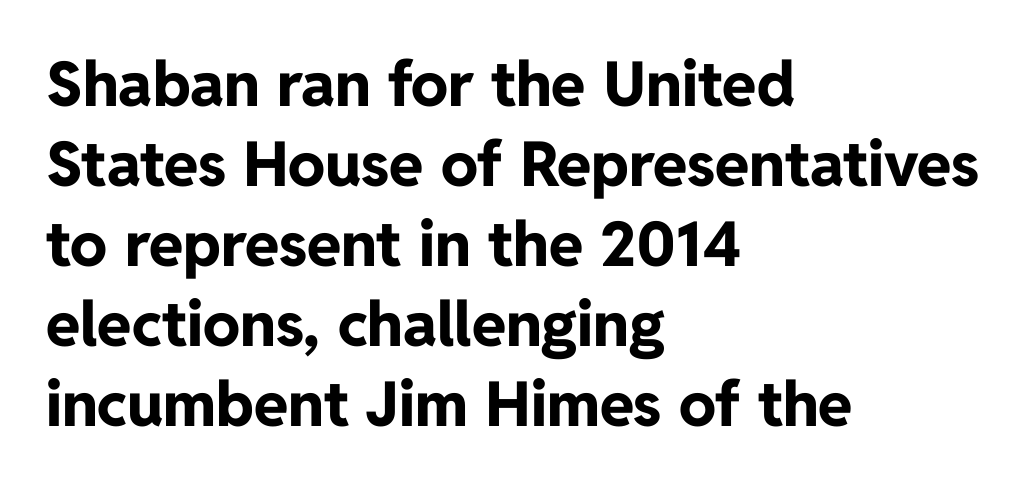
Horizontally, the lines are justified to the leading edge only. The glyphs have the mass of a bold cut. The specimen reads as upright at a glance. Line spacing here is normal.
